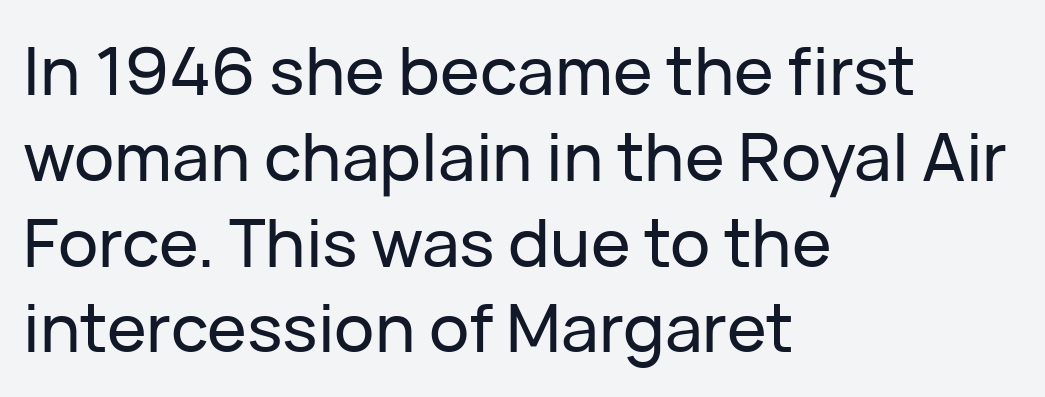
You could not count columns in this text — the font is proportionally spaced. Tracking here is standard; glyphs follow each other at the usual distance. The type family on display is of the sans-serif kind. The lines are quadded left. Regarding leading, the lines here are spaced in the standard way. Lines of text with bare space underneath.
